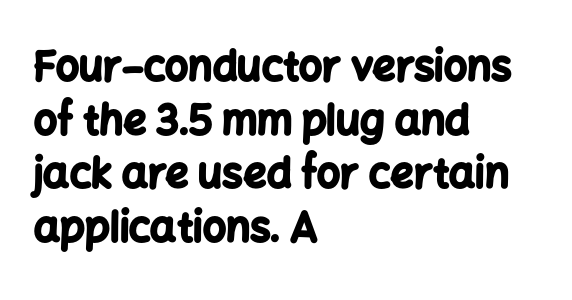
The string is rendered with underlining switched off. The font is running at its bold setting. Vertical strokes here are truly vertical. Normally led — the rows are evenly, conventionally spaced.
